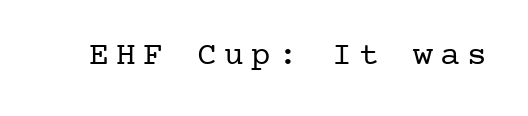
The image shows 33 px regular-weight serif type, upright; set unusually wide letter spacing (+0.22 em), not underlined; low stroke contrast and a medium x-height.
